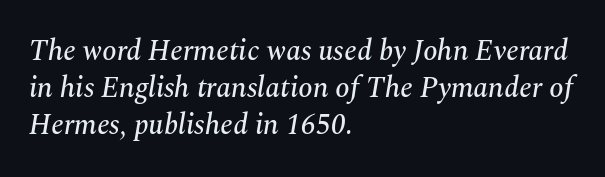
The face used here has a pronounced slope to its letters. Check where the strokes stop: tiny serifs finish them off. A student would call this left alignment; a typographer would say flush left, rag right. Quick note: interline space is typical.
